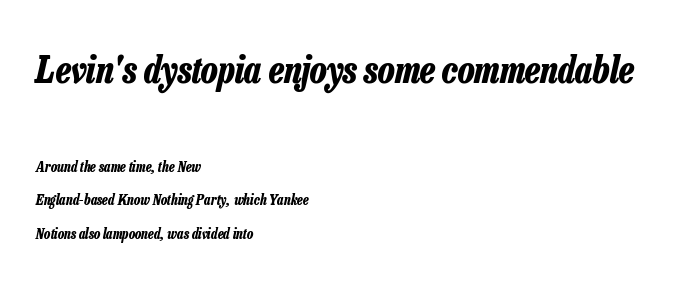
Q: Is the text bold? A: Yes.
Q: Is the text italic (slanted)? A: Yes, it leans right by about 13 degrees.
Q: Is the text underlined? A: No.
Q: How is the paragraph aligned? A: Left-aligned.
Q: Is the spacing between letters normal or unusually wide? A: Normal.
Q: Is the spacing between lines tight, normal or loose? A: Loose.
Q: Which block of text is set in a larger size, the first (top) or the second (bottom)? A: The first (top) one.
Q: Width (condensed, normal, or wide)? A: Condensed.
Q: Stroke contrast? A: Low.
Q: x-height? A: Medium.
Q: Monospaced? A: No.
